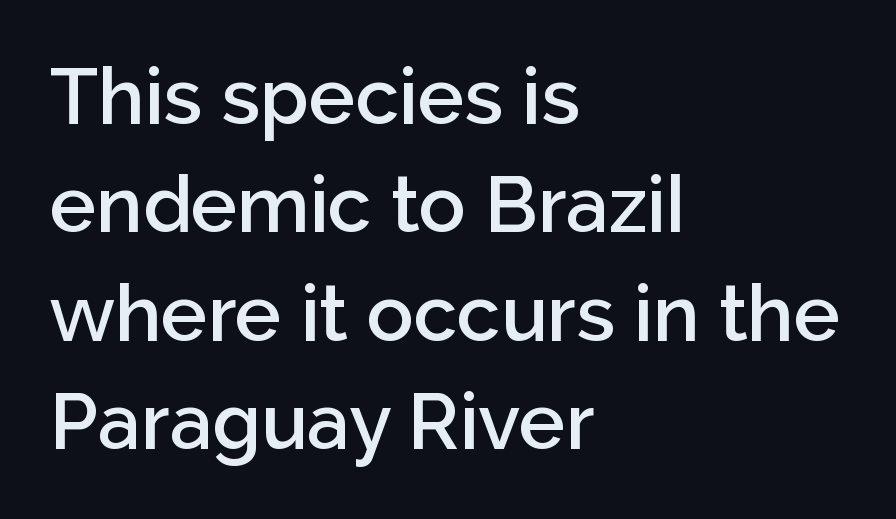
Q: Is the text bold? A: Semi-bold.
Q: Is the text italic (slanted)? A: No, it is upright.
Q: Is the typeface a serif or a sans-serif typeface? A: Sans-serif.
Q: Is the text underlined? A: No.
Q: How is the paragraph aligned? A: Left-aligned.
Q: Is the spacing between letters normal or unusually wide? A: Normal.
Q: Is the spacing between lines tight, normal or loose? A: Normal.
Q: Width (condensed, normal, or wide)? A: Normal.
Q: Stroke contrast? A: Low.
Q: x-height? A: Medium.
Q: Monospaced? A: No.
